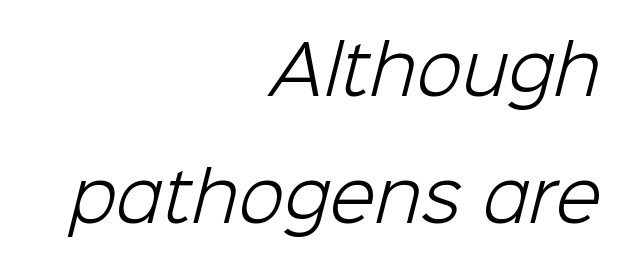
Short note: letters normally spaced. Bare-footed words on every line. Look at the bottom of the vertical strokes: they stop flat, with no serifs. Ink coverage per letter is moderate at most.
